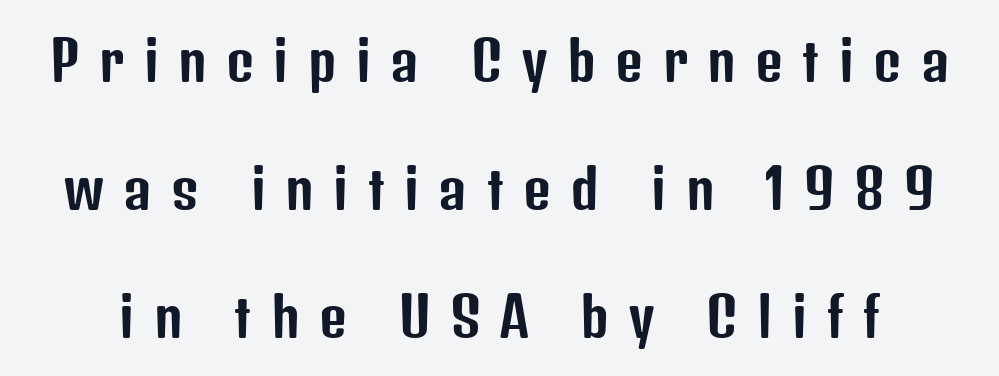
{"serif": "no", "italic": "no", "width": "condensed", "stroke_contrast": "low", "x_height": "medium", "monospaced": "no", "underline": "no", "line_spacing": "loose", "line_spacing_ratio": 2.37, "letter_spacing": "wide", "letter_spacing_em": 0.36, "glyph_px": 54}
